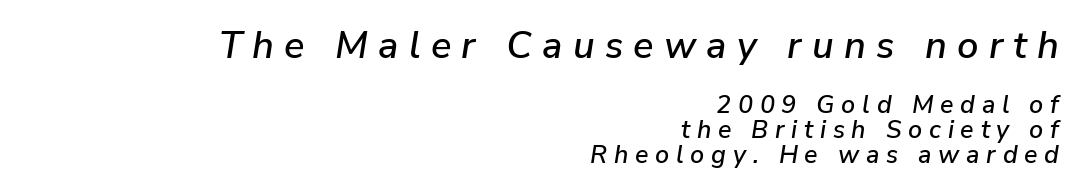
The image shows 38 px text type, italic (leaning right); set right-aligned, tight line spacing (1.0x), unusually wide letter spacing (+0.27 em), not underlined; the first (top) block is 1.52x larger; low stroke contrast and a medium x-height.
